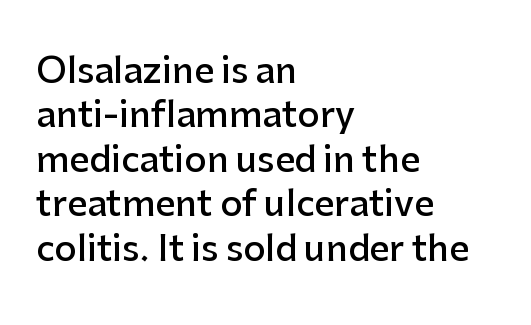
The image shows 35 px semibold sans-serif type, upright; set left-aligned, normal line spacing (1.27x), normal letter spacing, not underlined; low stroke contrast and a medium x-height.
